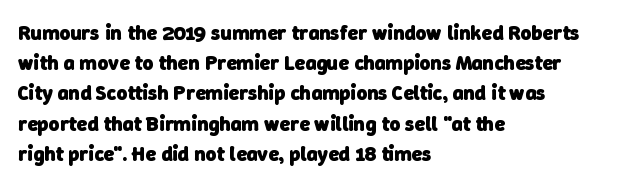
The image shows 21 px bold type; set left-aligned, normal line spacing (1.44x), normal letter spacing, not underlined.
